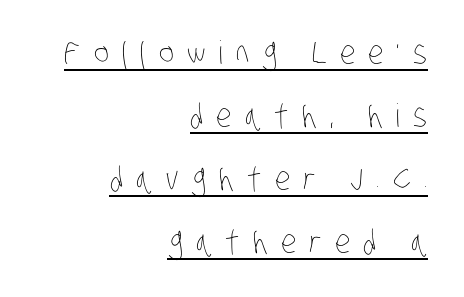
Inter-character spacing is expanded well beyond the font's built-in metrics. The ragged edge is on the left, which tells us the setting is flush right. You can see a thin bar hugging the bottom of the glyphs. The strokes carry an ordinary text weight at most. Leading is clearly above the norm, producing a sparse column.
